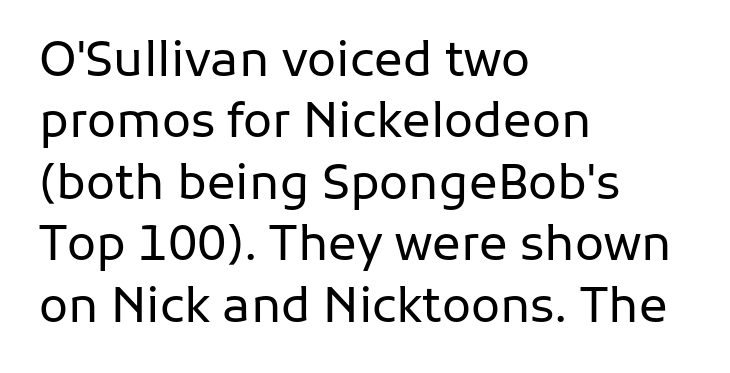
The axis of the letterforms is exactly vertical. Bare-footed words on every line. Nothing heavy about these letters — not bold at all. Is this a sans? Yes — the strokes have no serifs. Each letter keeps its own natural width here, so spacing adapts to shape. This rendering uses left alignment, leaving the right contour irregular.
